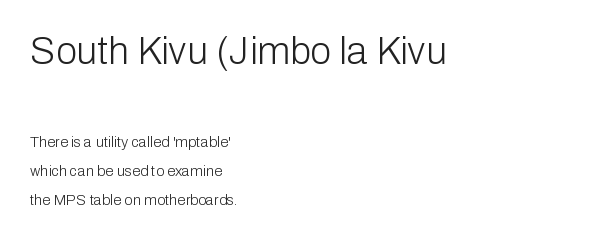
The passage is arranged the way most books set body copy — flush left. How would I describe the line gaps? Wide and relaxed. The strip under each line holds only bare page. The typeface chosen for these lines omits serifs. Do the characters align in a grid? No, the font is proportional. Honestly, the letter spacing is just normal — you wouldn't notice it.
